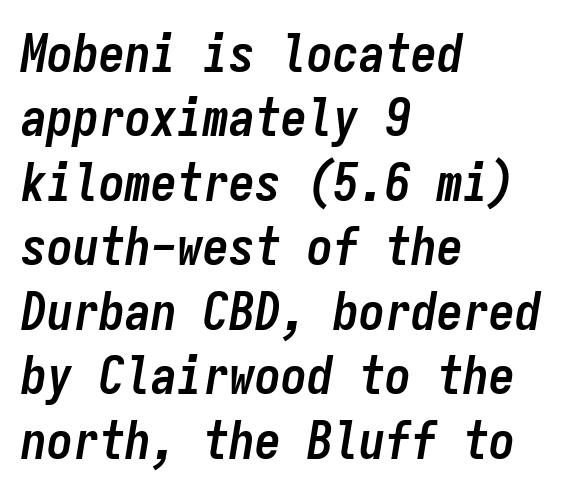
Q: Is the text bold? A: Yes.
Q: Is the text italic (slanted)? A: Yes, it leans right by about 9 degrees.
Q: Is the text underlined? A: No.
Q: How is the paragraph aligned? A: Left-aligned.
Q: Is the spacing between letters normal or unusually wide? A: Normal.
Q: Width (condensed, normal, or wide)? A: Condensed.
Q: Stroke contrast? A: Low.
Q: x-height? A: Medium.
Q: Monospaced? A: Yes.
